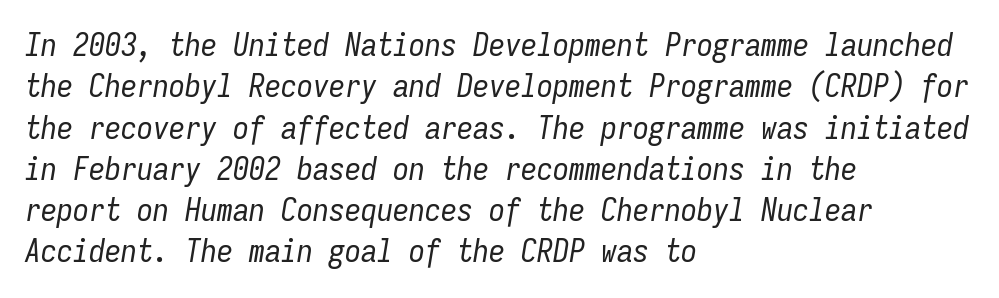
{"italic": "yes", "lean": "right", "slant_degrees": 9, "bold": "no", "weight": "regular", "width": "condensed", "stroke_contrast": "low", "x_height": "medium", "monospaced": "yes", "underline": "no", "align": "left", "line_spacing": "normal", "line_spacing_ratio": 1.29, "letter_spacing": "normal", "letter_spacing_em": 0.0, "glyph_px": 32}
